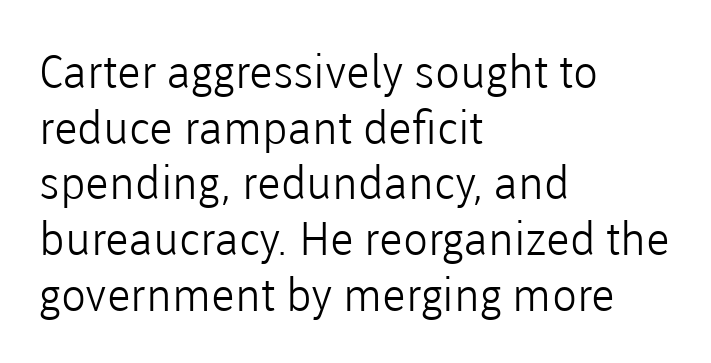
The image shows 46 px light sans-serif type, upright; set left-aligned, line spacing 1.21x, normal letter spacing, not underlined; low stroke contrast and a medium x-height.
